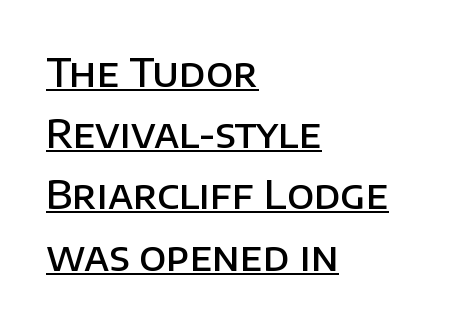
The image shows 39 px semibold sans-serif type, upright; set left-aligned, normal line spacing (1.57x), normal letter spacing, underlined; low stroke contrast and a large x-height.
